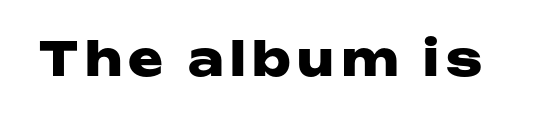
Q: Is the text bold? A: Yes.
Q: Is the text italic (slanted)? A: No, it is upright.
Q: Is the typeface a serif or a sans-serif typeface? A: Sans-serif.
Q: Is the text underlined? A: No.
Q: Width (condensed, normal, or wide)? A: Wide.
Q: Stroke contrast? A: Low.
Q: x-height? A: Medium.
Q: Monospaced? A: No.
